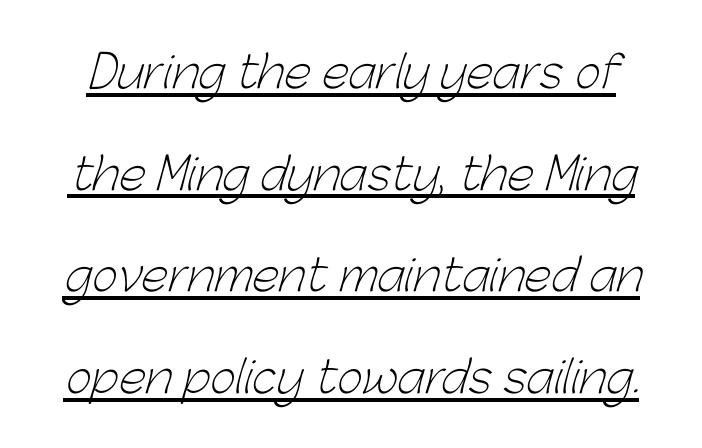
Inter-character spacing is left at the font's built-in metrics. The specimen includes a rule beneath the text block's lines. Counters stay open thanks to moderate or lighter strokes. Proportional: the letters do not fall into vertical columns. The text was rendered using a sans face with plain stroke endings. Baseline-to-baseline distance is far greater than the letter height.
